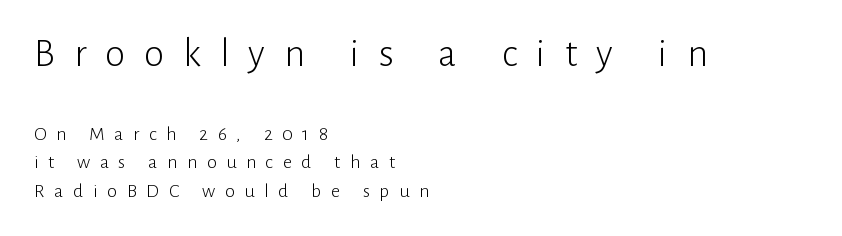
Characters remain perfectly vertical along every line. Caption: upper text group enlarged, lower text group reduced. Font category for this specimen: sans-serif. The setting favours the left margin, as ordinary paragraphs usually do. Horizontal bands of white between lines are of average thickness. Only glyphs here, with clear space below each row.
